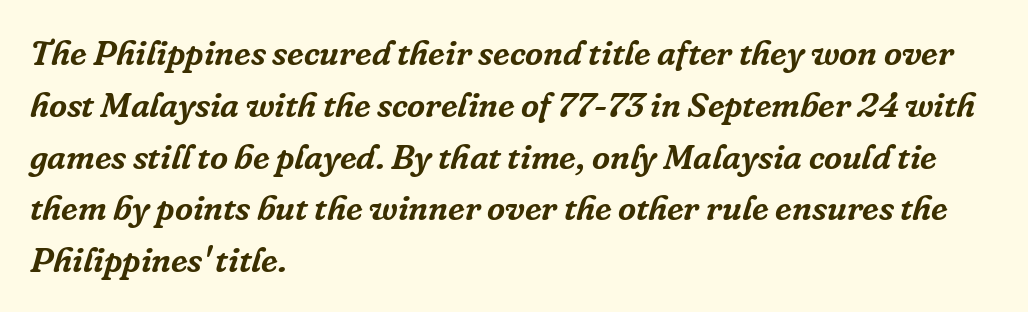
In terms of leading, this rendering sits right in the middle. Slanted lettering throughout. Check where the strokes stop: tiny serifs finish them off. The space directly below the letters is spotless. The passage shown has conventional tracking throughout. A typesetter would call this proportional, since set widths differ per character.
